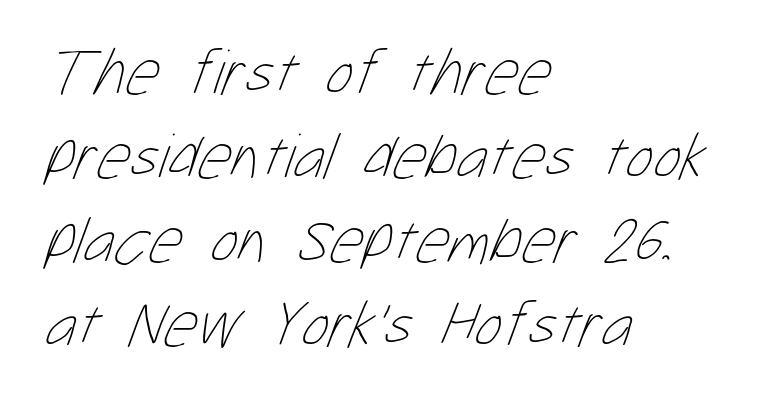
The image shows 65 px thin, condensed type; set left-aligned, normal line spacing (1.29x), normal letter spacing, not underlined; low stroke contrast and a medium x-height.
